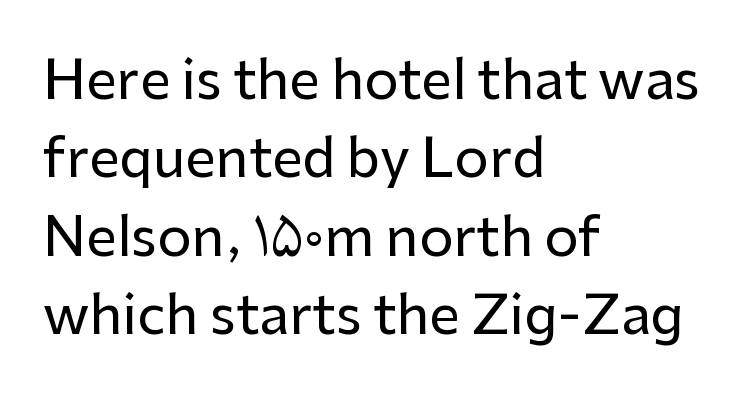
Q: Is the text italic (slanted)? A: No, it is upright.
Q: Is the typeface a serif or a sans-serif typeface? A: Sans-serif.
Q: Is the text underlined? A: No.
Q: How is the paragraph aligned? A: Left-aligned.
Q: Is the spacing between letters normal or unusually wide? A: Normal.
Q: Is the spacing between lines tight, normal or loose? A: Normal.
Q: Width (condensed, normal, or wide)? A: Normal.
Q: Stroke contrast? A: Low.
Q: x-height? A: Medium.
Q: Monospaced? A: No.
